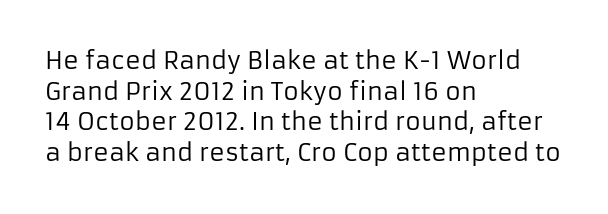
Q: Is the text bold? A: No.
Q: Is the text italic (slanted)? A: No, it is upright.
Q: Is the text underlined? A: No.
Q: How is the paragraph aligned? A: Left-aligned.
Q: Is the spacing between letters normal or unusually wide? A: Normal.
Q: Is the spacing between lines tight, normal or loose? A: Normal.
